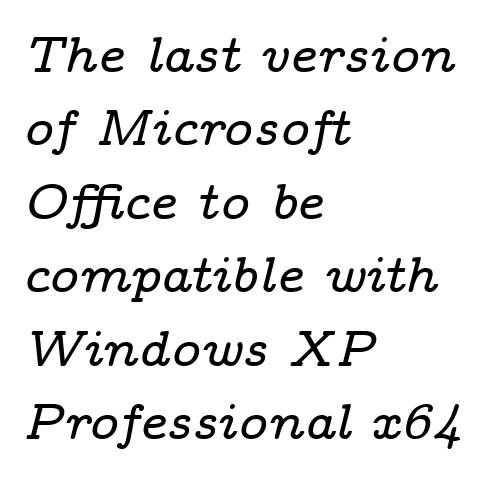
The image shows 50 px wide serif type, italic (leaning right); set left-aligned, normal line spacing (1.47x), normal letter spacing, not underlined; low stroke contrast and a medium x-height.
